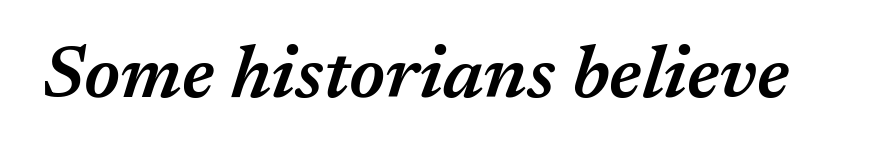
Q: Is the text bold? A: Semi-bold.
Q: Is the text italic (slanted)? A: Yes, it leans right by about 17 degrees.
Q: Is the text underlined? A: No.
Q: Is the spacing between letters normal or unusually wide? A: Normal.
Q: Width (condensed, normal, or wide)? A: Normal.
Q: Stroke contrast? A: Medium.
Q: x-height? A: Medium.
Q: Monospaced? A: No.
